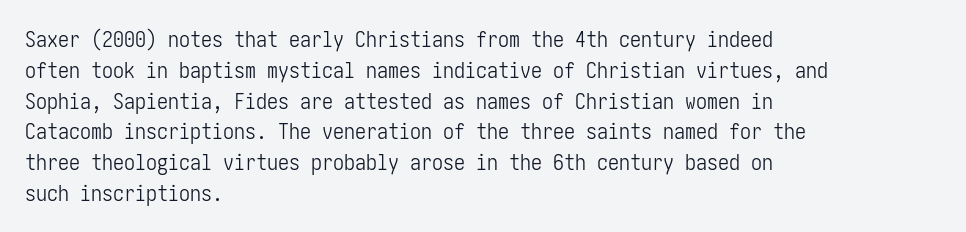
Summary of vertical rhythm: regular, with standard interline spacing. Short note: letters normally spaced. The font's upright variant was chosen for this text. Casual observation: everything's shoved over to the left.
